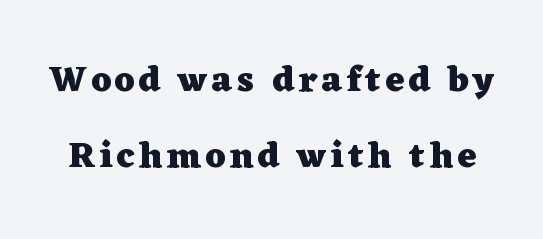
The image shows 36 px heavy, wide serif type, upright; set loose line spacing (2.1x), not underlined; low stroke contrast and a medium x-height.
